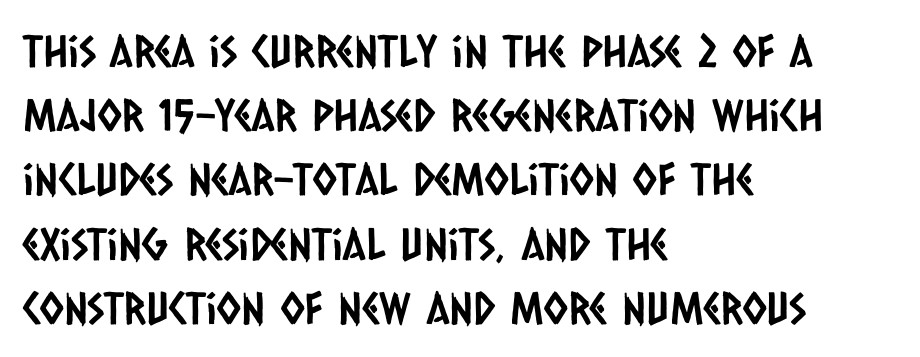
{"serif": "no", "width": "condensed", "stroke_contrast": "low", "x_height": "large", "monospaced": "no", "underline": "no", "align": "left", "line_spacing": "normal", "line_spacing_ratio": 1.46, "letter_spacing": "normal", "letter_spacing_em": 0.0, "glyph_px": 44}
